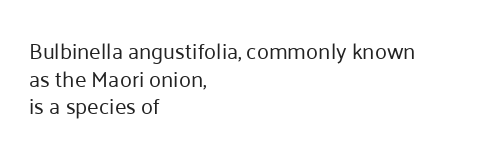
The typeface has the unassuming heft of standard copy or less. Vertical strokes here are truly vertical. A clean baseline with only descenders dipping below it. Default kerning and tracking; the words read as compact shapes.
